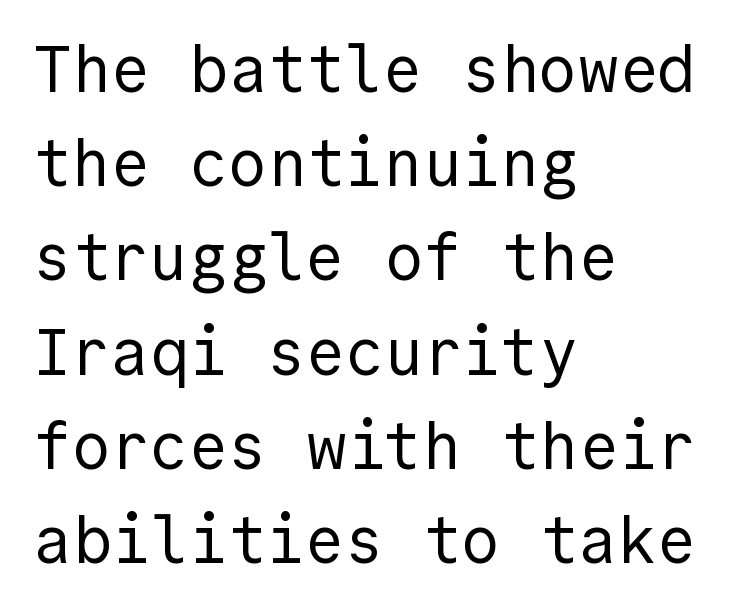
The image shows 65 px regular-weight sans-serif type, upright; set left-aligned, normal line spacing (1.45x), normal letter spacing, not underlined; a medium x-height.
